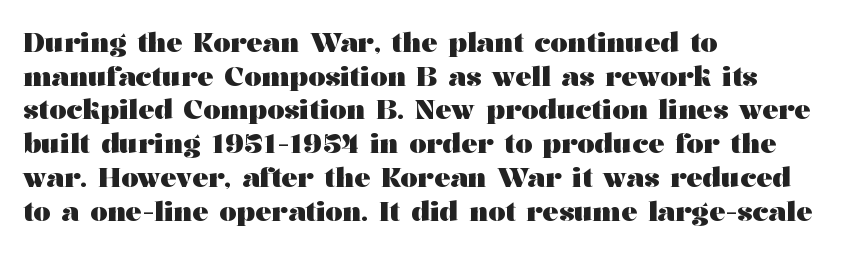
The image shows 27 px bold type, upright; set left-aligned, normal line spacing (1.25x), normal letter spacing, not underlined.
